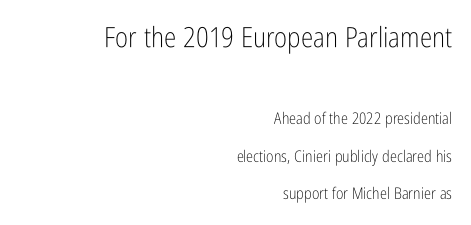
Larger block? The one above; the one below is distinctly smaller. Every stem runs plumb, perpendicular to the baseline. Tracking value appears to be zero — textbook default spacing. You could not count columns in this text — the font is proportionally spaced. Typeset ragged left — the right edge is the straight one.
